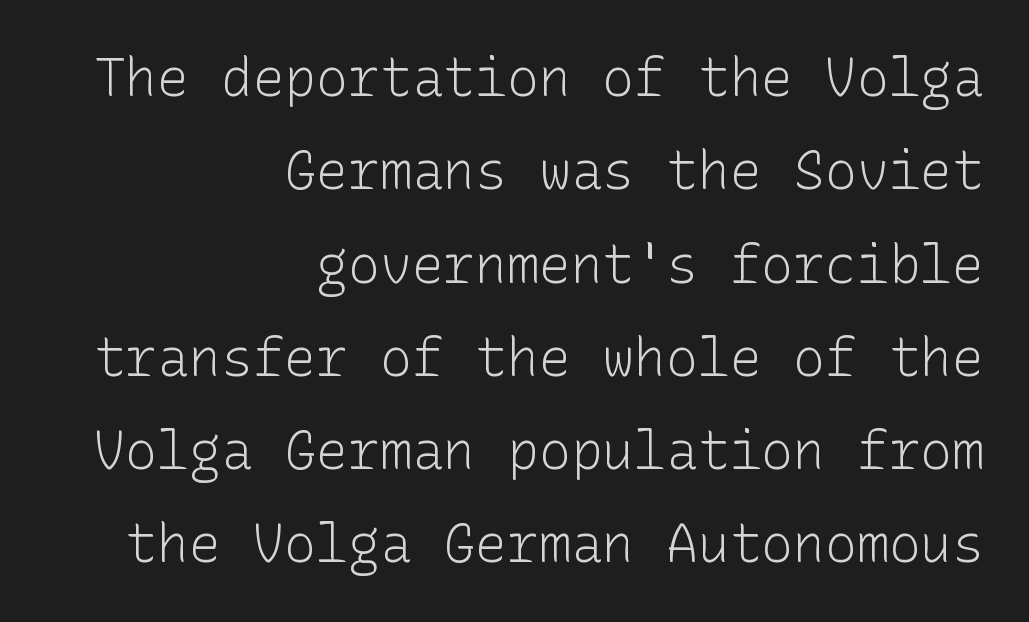
{"serif": "no", "italic": "no", "bold": "no", "weight": "light", "width": "normal", "stroke_contrast": "low", "x_height": "medium", "underline": "no", "align": "right", "line_spacing_ratio": 1.76, "letter_spacing": "normal", "letter_spacing_em": 0.0, "glyph_px": 53}
